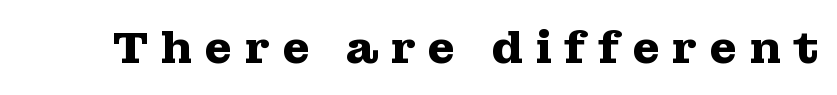
The image shows 45 px heavy, wide serif type, upright; set unusually wide letter spacing (+0.26 em), not underlined; medium stroke contrast and a medium x-height.
